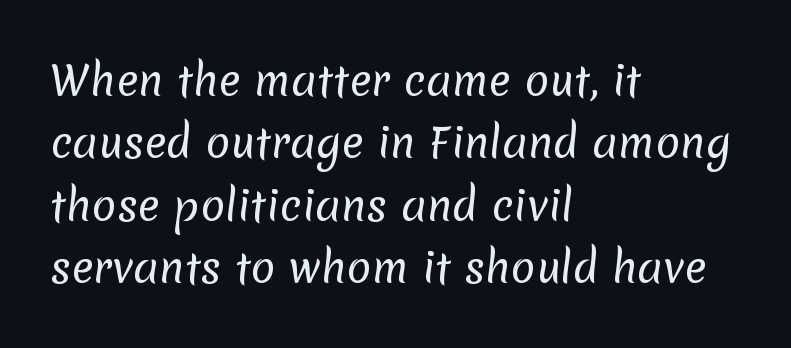
The image shows 41 px regular-weight sans-serif type; set left-aligned, normal line spacing (1.52x), normal letter spacing, not underlined; low stroke contrast and a medium x-height.
